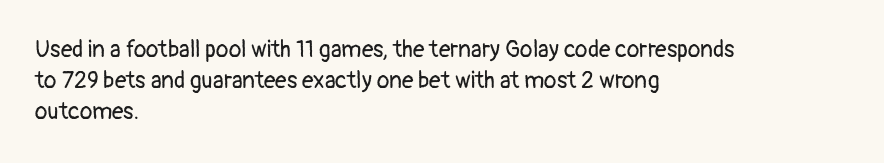
{"italic": "no", "bold": "no", "underline": "no", "align": "left", "line_spacing": "normal", "line_spacing_ratio": 1.35, "letter_spacing": "normal", "letter_spacing_em": 0.0, "glyph_px": 23}
